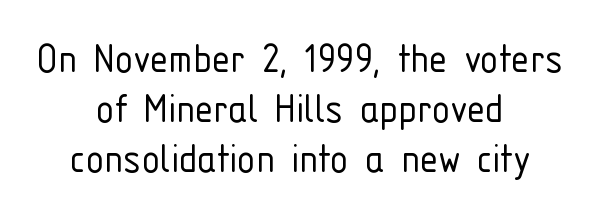
The image shows 46 px light, condensed sans-serif type, upright; set centered, tight line spacing (1.09x), normal letter spacing, not underlined; low stroke contrast and a medium x-height.
